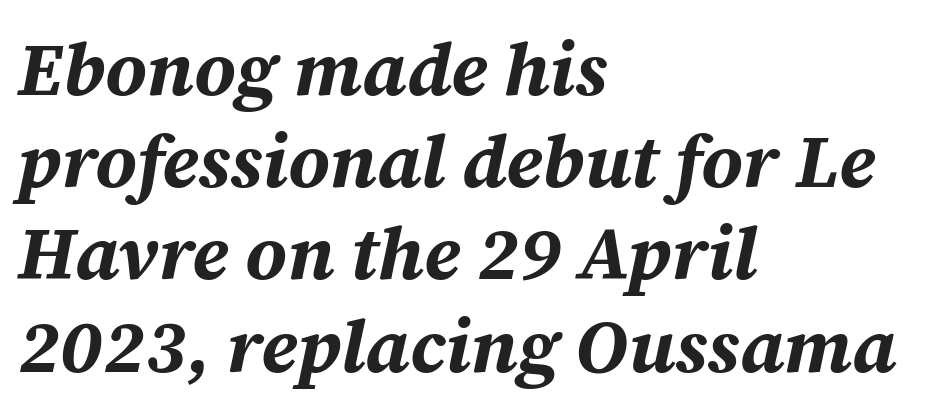
Q: Is the text bold? A: Yes.
Q: Is the text italic (slanted)? A: Yes, it leans right by about 12 degrees.
Q: Is the text underlined? A: No.
Q: How is the paragraph aligned? A: Left-aligned.
Q: Is the spacing between letters normal or unusually wide? A: Normal.
Q: Width (condensed, normal, or wide)? A: Normal.
Q: Stroke contrast? A: Medium.
Q: x-height? A: Medium.
Q: Monospaced? A: No.
